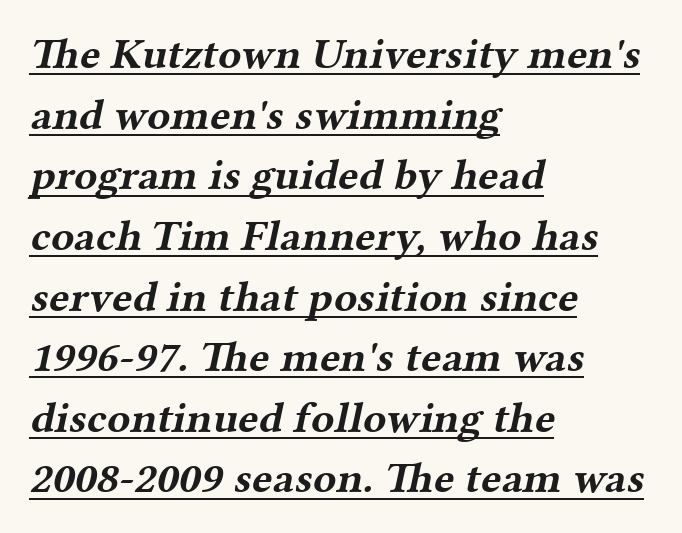
The image shows 43 px bold, wide serif type; set left-aligned, normal line spacing (1.41x), normal letter spacing, underlined; medium stroke contrast and a medium x-height.
